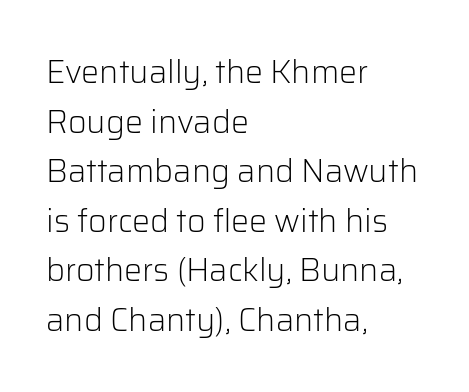
The image shows 32 px light sans-serif type, upright; set left-aligned, normal line spacing (1.55x), normal letter spacing, not underlined; low stroke contrast and a medium x-height.
